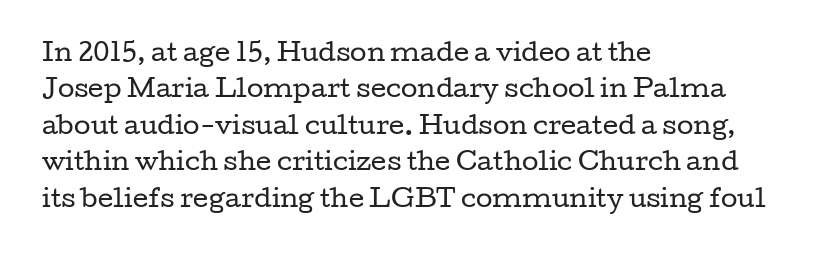
Q: Is the text bold? A: No.
Q: Is the text italic (slanted)? A: No, it is upright.
Q: Is the text underlined? A: No.
Q: How is the paragraph aligned? A: Left-aligned.
Q: Is the spacing between letters normal or unusually wide? A: Normal.
Q: Is the spacing between lines tight, normal or loose? A: Normal.
